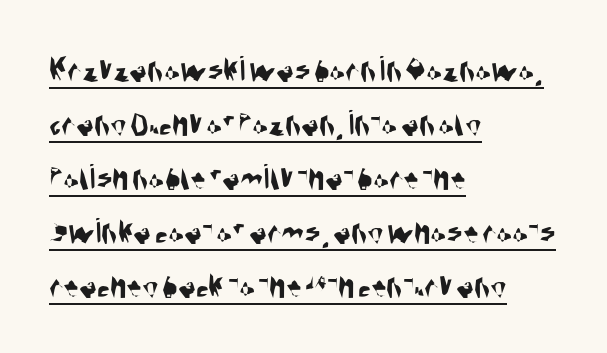
A classic flush-left, rag-right setting is used for this passage. The rendering uses natural spacing where letterforms have individual widths. Nothing unusual about the tracking: characters are spaced as the font intends. In terms of leading, this rendering sits right in the middle.
